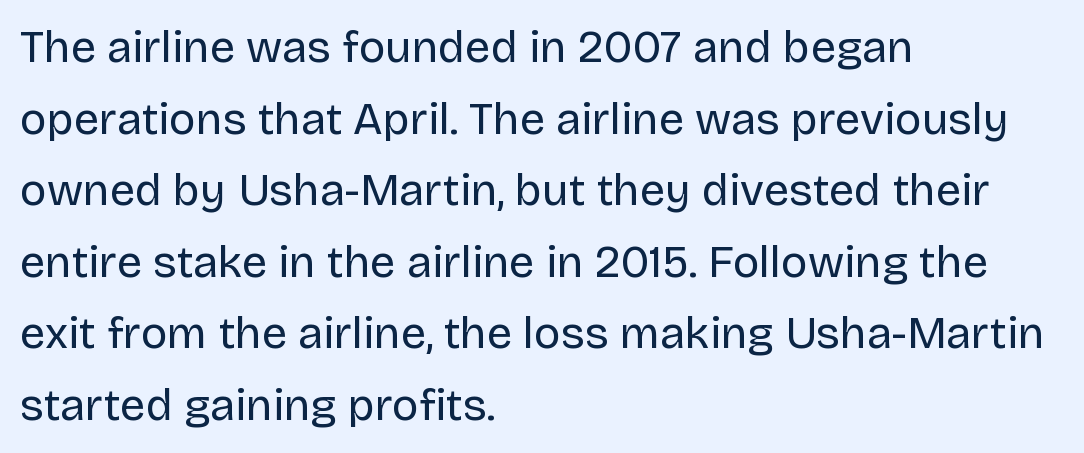
{"serif": "no", "italic": "no", "bold": "no", "weight": "regular", "width": "normal", "stroke_contrast": "low", "x_height": "large", "monospaced": "no", "underline": "no", "align": "left", "line_spacing": "normal", "line_spacing_ratio": 1.59, "letter_spacing": "normal", "letter_spacing_em": 0.0, "glyph_px": 45}
